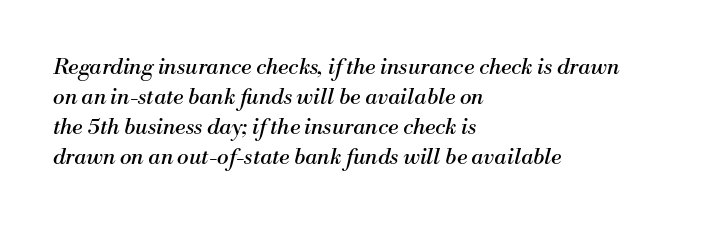
{"italic": "yes", "lean": "right", "slant_degrees": 13, "bold": "no", "underline": "no", "align": "left", "line_spacing": "normal", "line_spacing_ratio": 1.36, "letter_spacing": "normal", "letter_spacing_em": 0.0, "glyph_px": 22}
